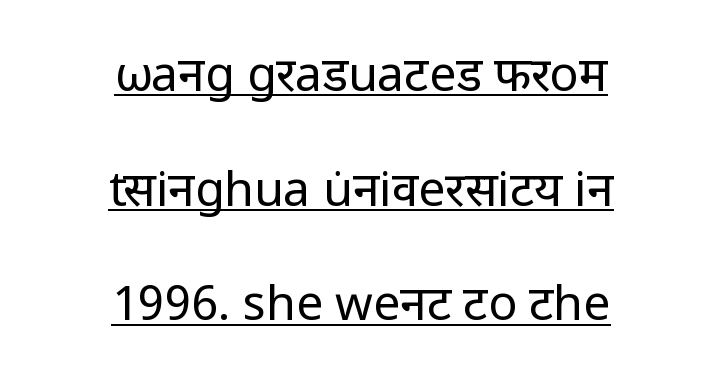
{"serif": "no", "italic": "no", "bold": "no", "weight": "regular", "width": "normal", "stroke_contrast": "low", "x_height": "medium", "monospaced": "no", "underline": "yes", "align": "center", "line_spacing": "loose", "line_spacing_ratio": 2.39, "letter_spacing": "normal", "letter_spacing_em": 0.0, "glyph_px": 48}
